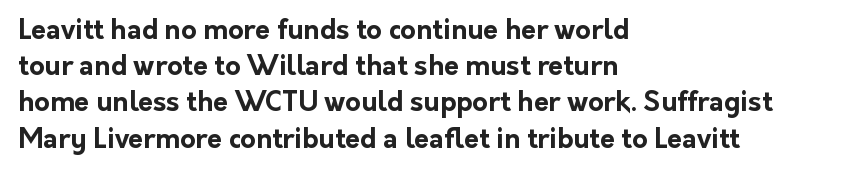
The image shows 27 px bold type, upright; set left-aligned, normal line spacing (1.34x), normal letter spacing, not underlined.
